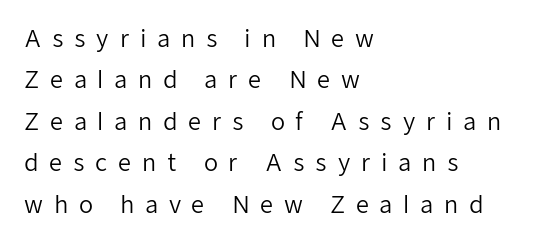
Q: Is the text bold? A: No.
Q: Is the text italic (slanted)? A: No, it is upright.
Q: Is the text underlined? A: No.
Q: How is the paragraph aligned? A: Left-aligned.
Q: Is the spacing between letters normal or unusually wide? A: Unusually wide.
